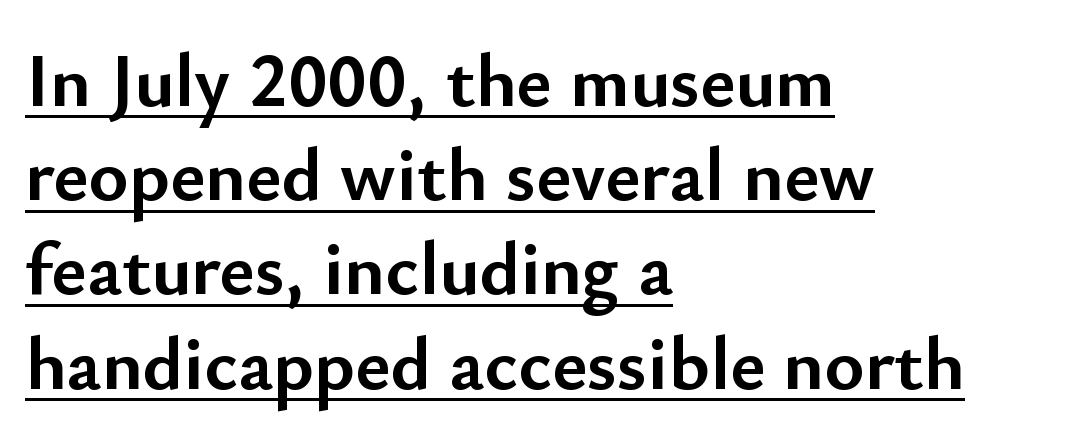
Q: Is the text bold? A: Yes.
Q: Is the text italic (slanted)? A: No, it is upright.
Q: Is the typeface a serif or a sans-serif typeface? A: Sans-serif.
Q: Is the text underlined? A: Yes.
Q: How is the paragraph aligned? A: Left-aligned.
Q: Is the spacing between letters normal or unusually wide? A: Normal.
Q: Width (condensed, normal, or wide)? A: Normal.
Q: Stroke contrast? A: Low.
Q: x-height? A: Small.
Q: Monospaced? A: No.
